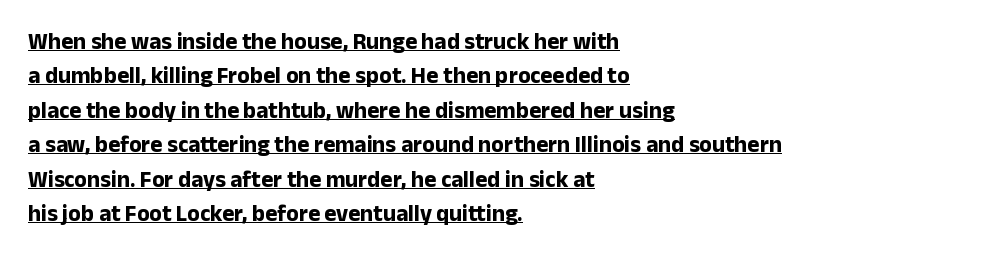
{"italic": "no", "bold": "yes", "underline": "yes", "align": "left", "line_spacing": "normal", "line_spacing_ratio": 1.5, "letter_spacing": "normal", "letter_spacing_em": 0.0, "glyph_px": 23}
